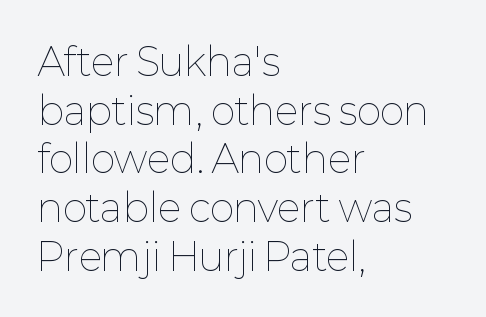
{"italic": "no", "bold": "no", "weight": "thin", "width": "normal", "stroke_contrast": "low", "x_height": "medium", "monospaced": "no", "underline": "no", "align": "left", "line_spacing": "normal", "line_spacing_ratio": 1.28, "letter_spacing": "normal", "letter_spacing_em": 0.0, "glyph_px": 38}
